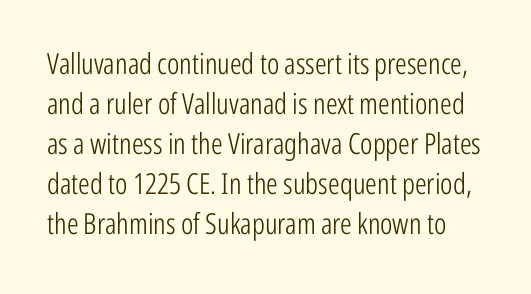
{"serif": "no", "italic": "no", "bold": "no", "weight": "light", "width": "condensed", "stroke_contrast": "low", "x_height": "medium", "monospaced": "no", "underline": "no", "line_spacing": "normal", "line_spacing_ratio": 1.38, "letter_spacing": "normal", "letter_spacing_em": 0.0, "glyph_px": 29}
